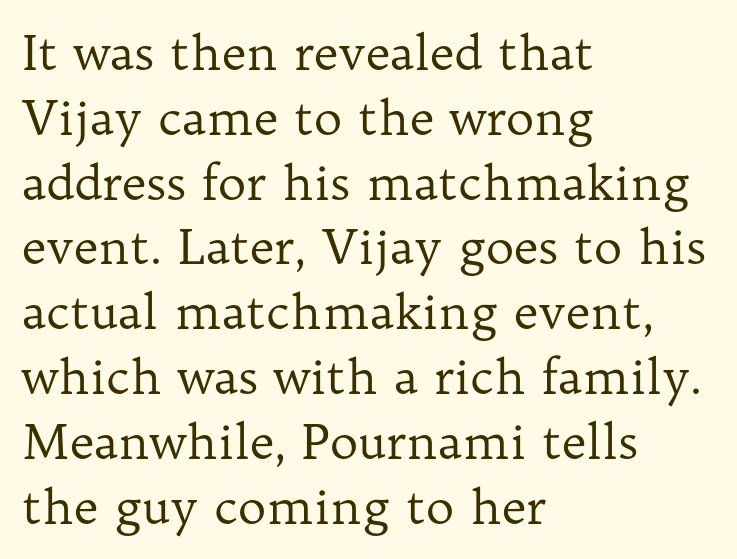
Q: Is the text bold? A: No.
Q: Is the text italic (slanted)? A: No, it is upright.
Q: Is the typeface a serif or a sans-serif typeface? A: Serif.
Q: Is the text underlined? A: No.
Q: How is the paragraph aligned? A: Left-aligned.
Q: Is the spacing between letters normal or unusually wide? A: Normal.
Q: Is the spacing between lines tight, normal or loose? A: Normal.
Q: Width (condensed, normal, or wide)? A: Normal.
Q: Stroke contrast? A: Low.
Q: x-height? A: Medium.
Q: Monospaced? A: No.
